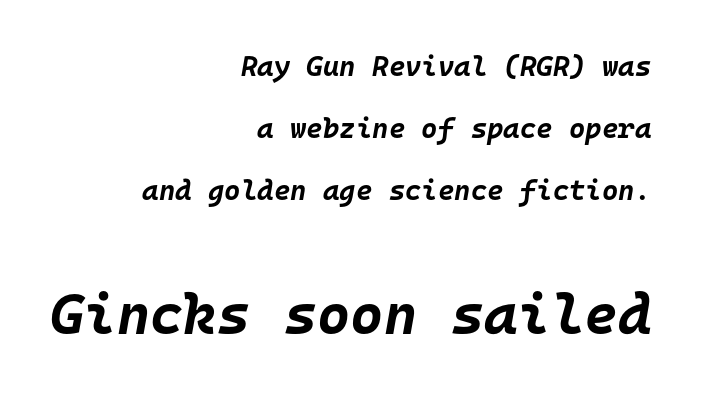
The line texture is even and compact thanks to regular tracking. Students, this is bold: see how much ink each stroke carries. Check the space under the baseline: it is left empty. The font's italic variant was chosen for this text. Each new line begins a long way beneath the previous one.
